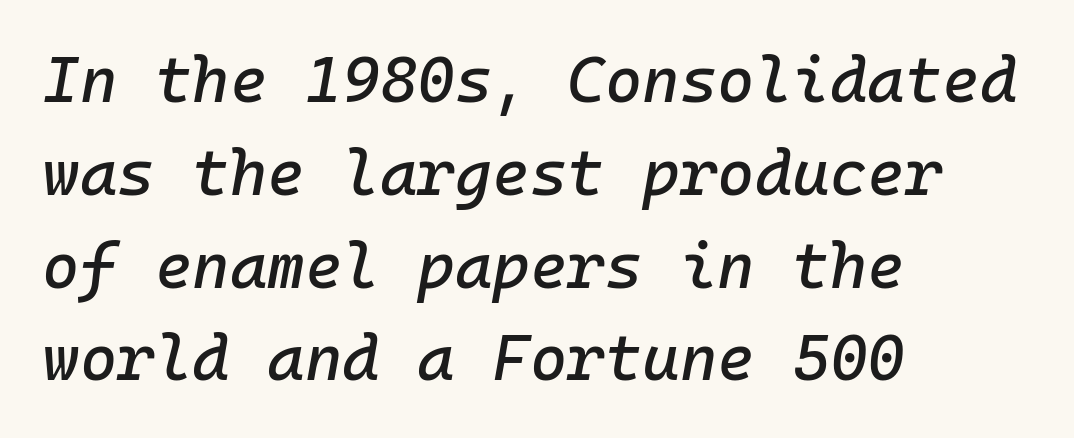
Q: Is the text italic (slanted)? A: Yes, it leans right by about 10 degrees.
Q: Is the text underlined? A: No.
Q: How is the paragraph aligned? A: Left-aligned.
Q: Is the spacing between letters normal or unusually wide? A: Normal.
Q: Is the spacing between lines tight, normal or loose? A: Normal.
Q: Width (condensed, normal, or wide)? A: Normal.
Q: Stroke contrast? A: Low.
Q: x-height? A: Medium.
Q: Monospaced? A: Yes.
